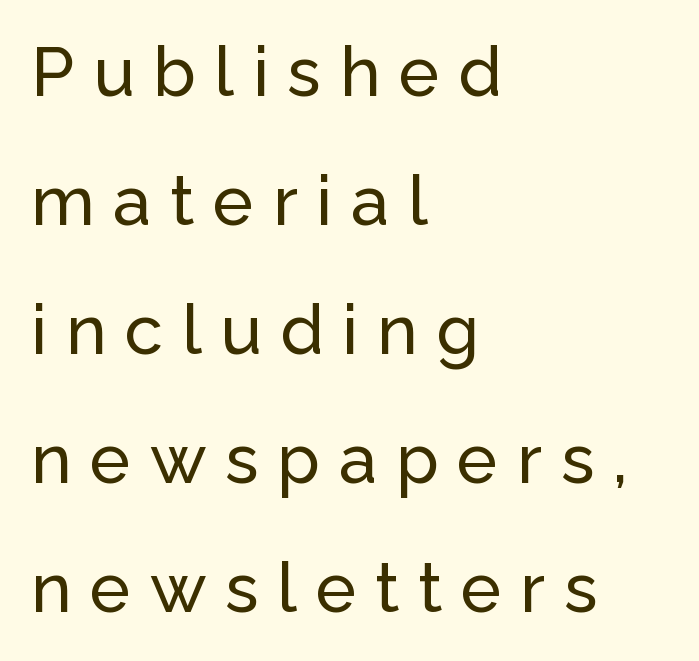
Observe the absence of serifs on each vertical stroke in this sample. The passage shown has open, widely tracked lettering throughout. Looks like regular typesetting: each glyph gets only the width it needs. The words here are not underlined. The lettering holds an erect, upright posture throughout.
